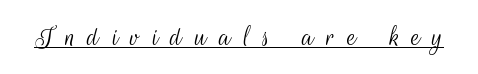
Q: Is the text bold? A: No.
Q: Is the text italic (slanted)? A: Yes.
Q: Is the typeface a serif or a sans-serif typeface? A: Sans-serif.
Q: Is the text underlined? A: Yes.
Q: Is the spacing between letters normal or unusually wide? A: Unusually wide.
Q: Width (condensed, normal, or wide)? A: Condensed.
Q: Stroke contrast? A: Medium.
Q: x-height? A: Small.
Q: Monospaced? A: No.
